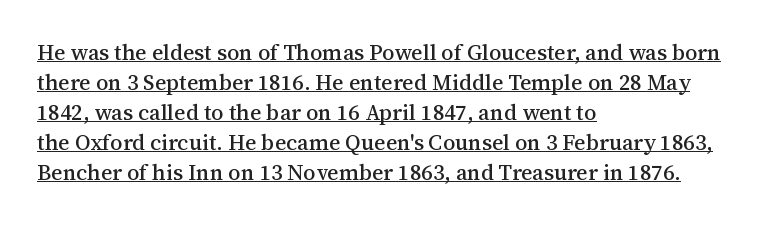
Q: Is the text italic (slanted)? A: No, it is upright.
Q: Is the text underlined? A: Yes.
Q: How is the paragraph aligned? A: Left-aligned.
Q: Is the spacing between letters normal or unusually wide? A: Normal.
Q: Is the spacing between lines tight, normal or loose? A: Normal.
